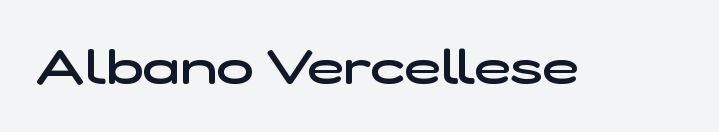
Q: Is the text bold? A: Semi-bold.
Q: Is the typeface a serif or a sans-serif typeface? A: Sans-serif.
Q: Is the text underlined? A: No.
Q: Is the spacing between letters normal or unusually wide? A: Normal.
Q: Width (condensed, normal, or wide)? A: Wide.
Q: Stroke contrast? A: Low.
Q: x-height? A: Medium.
Q: Monospaced? A: No.
